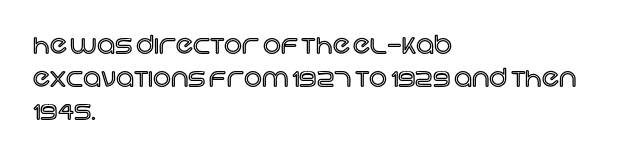
Q: Is the text italic (slanted)? A: No, it is upright.
Q: Is the text underlined? A: No.
Q: How is the paragraph aligned? A: Left-aligned.
Q: Is the spacing between letters normal or unusually wide? A: Normal.
Q: Is the spacing between lines tight, normal or loose? A: Normal.
